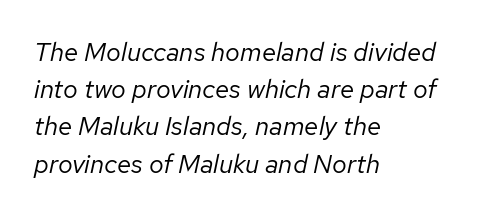
The image shows 26 px text type, italic (leaning right); set left-aligned, normal line spacing (1.43x), normal letter spacing, not underlined.
